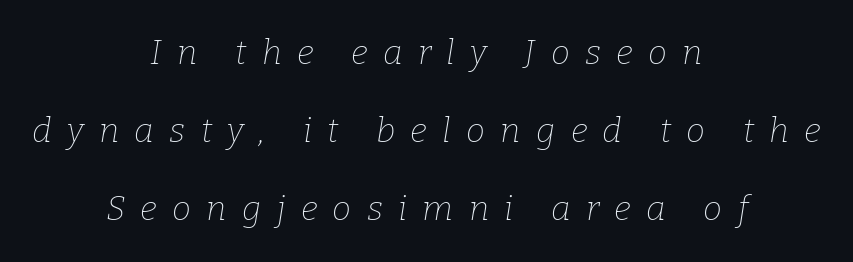
{"serif": "yes", "italic": "yes", "lean": "right", "slant_degrees": 9, "bold": "no", "weight": "thin", "width": "normal", "stroke_contrast": "low", "x_height": "medium", "monospaced": "no", "underline": "no", "align": "center", "line_spacing": "loose", "line_spacing_ratio": 2.29, "letter_spacing": "wide", "letter_spacing_em": 0.45, "glyph_px": 34}
